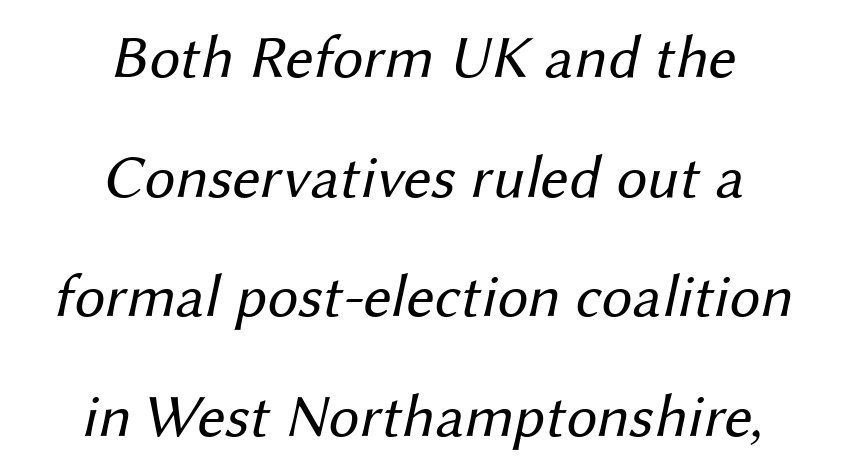
{"serif": "no", "bold": "no", "weight": "regular", "width": "normal", "stroke_contrast": "medium", "x_height": "medium", "monospaced": "no", "underline": "no", "align": "center", "line_spacing": "loose", "line_spacing_ratio": 1.96, "letter_spacing": "normal", "letter_spacing_em": 0.0, "glyph_px": 61}
